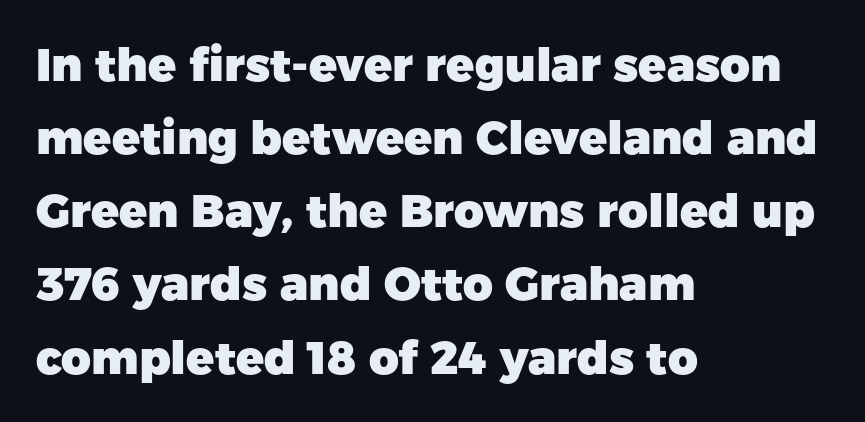
Q: Is the text bold? A: Yes.
Q: Is the text italic (slanted)? A: No, it is upright.
Q: Is the typeface a serif or a sans-serif typeface? A: Sans-serif.
Q: Is the text underlined? A: No.
Q: How is the paragraph aligned? A: Left-aligned.
Q: Is the spacing between letters normal or unusually wide? A: Normal.
Q: Is the spacing between lines tight, normal or loose? A: Normal.
Q: Width (condensed, normal, or wide)? A: Normal.
Q: Stroke contrast? A: Low.
Q: x-height? A: Medium.
Q: Monospaced? A: No.
